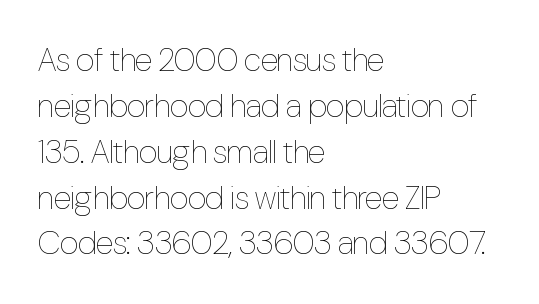
{"italic": "no", "bold": "no", "weight": "thin", "width": "condensed", "stroke_contrast": "low", "x_height": "medium", "monospaced": "no", "underline": "no", "align": "left", "line_spacing": "normal", "line_spacing_ratio": 1.39, "letter_spacing": "normal", "letter_spacing_em": 0.0, "glyph_px": 33}
